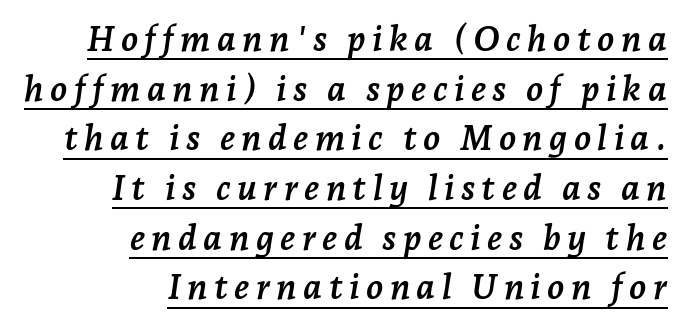
The image shows 35 px semibold serif type, italic (leaning right); set right-aligned, normal line spacing (1.42x), underlined; low stroke contrast and a medium x-height.
